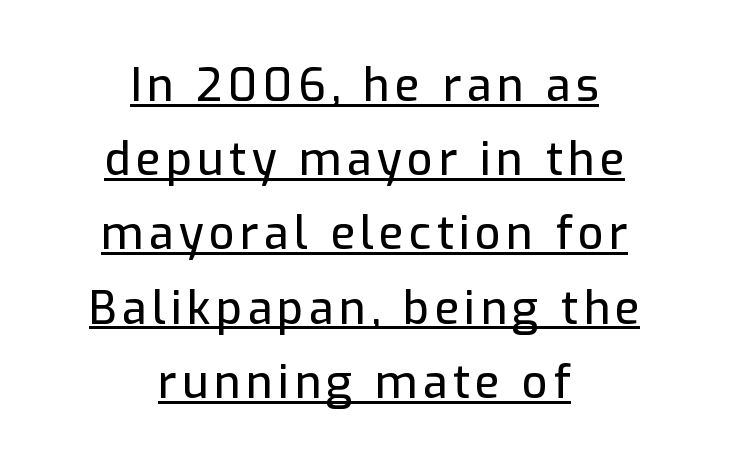
Q: Is the text italic (slanted)? A: No, it is upright.
Q: Is the typeface a serif or a sans-serif typeface? A: Sans-serif.
Q: Is the text underlined? A: Yes.
Q: How is the paragraph aligned? A: Centered.
Q: Is the spacing between lines tight, normal or loose? A: Normal.
Q: Width (condensed, normal, or wide)? A: Normal.
Q: Stroke contrast? A: Low.
Q: x-height? A: Medium.
Q: Monospaced? A: No.
